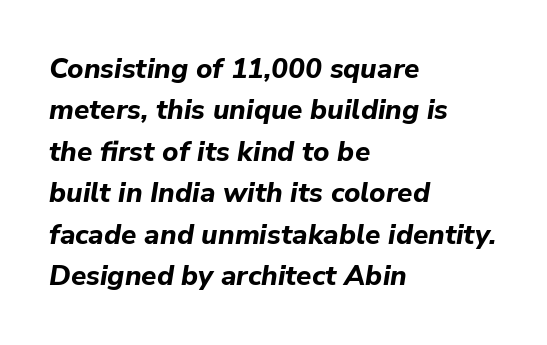
Which margin do the lines hug? The left one — the right edge is uneven. This sample uses plain, unmodified letter spacing. A clean baseline with only descenders dipping below it. These lines are rendered in a variable-pitch font. This sample uses an oblique cut, with every glyph tilted off the vertical. Is the type bold? Yes — the strokes are clearly thick and heavy.
